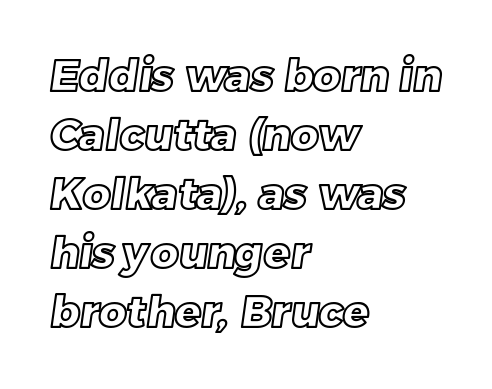
Observe the ordinary spacing: letters are neighbours, not strangers. A typesetter would call this proportional, since set widths differ per character. A classic flush-left, rag-right setting is used for this passage. No word sits above an underline. Baseline-to-baseline distance is the conventional proportion of letter height.
